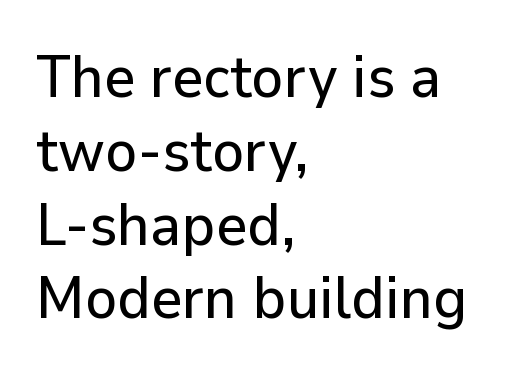
The image shows 60 px sans-serif type, upright; set left-aligned, line spacing 1.23x, normal letter spacing, not underlined; low stroke contrast and a medium x-height.
